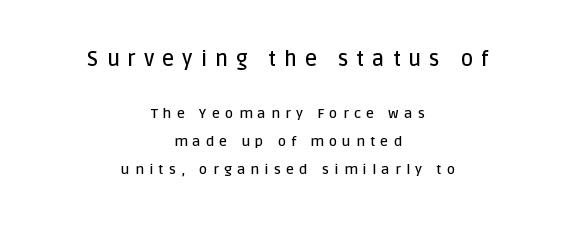
Q: Is the text bold? A: Semi-bold.
Q: Is the text italic (slanted)? A: No, it is upright.
Q: Is the text underlined? A: No.
Q: How is the paragraph aligned? A: Centered.
Q: Is the spacing between letters normal or unusually wide? A: Unusually wide.
Q: Is the spacing between lines tight, normal or loose? A: Loose.
Q: Which block of text is set in a larger size, the first (top) or the second (bottom)? A: The first (top) one.
